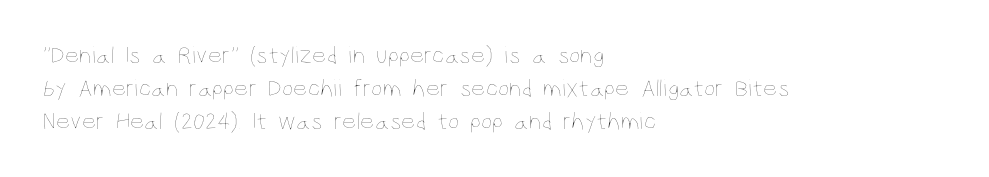
Q: Is the text bold? A: No.
Q: Is the text italic (slanted)? A: No, it is upright.
Q: Is the text underlined? A: No.
Q: How is the paragraph aligned? A: Left-aligned.
Q: Is the spacing between letters normal or unusually wide? A: Normal.
Q: Is the spacing between lines tight, normal or loose? A: Normal.
